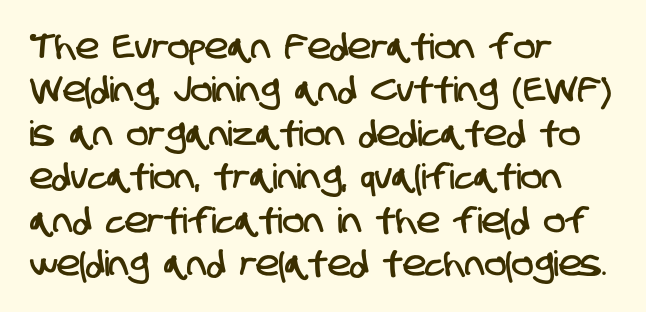
The image shows 35 px condensed sans-serif type; set left-aligned, line spacing 1.24x, normal letter spacing, not underlined; low stroke contrast and a large x-height.
